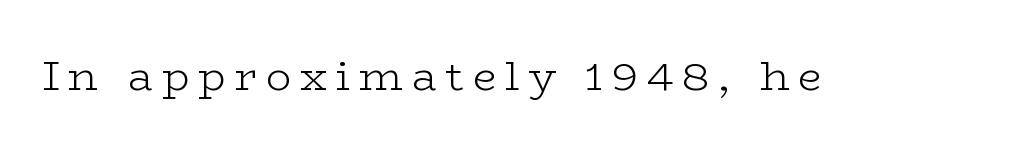
{"serif": "yes", "italic": "no", "bold": "no", "weight": "light", "width": "wide", "stroke_contrast": "low", "x_height": "medium", "monospaced": "no", "underline": "no", "letter_spacing": "wide", "letter_spacing_em": 0.21, "glyph_px": 42}
